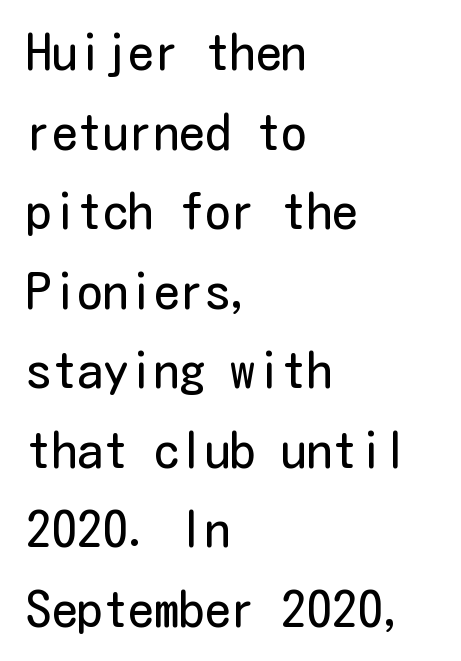
The image shows 51 px regular-weight, condensed sans-serif type, upright; set left-aligned, normal line spacing (1.56x), normal letter spacing, not underlined; low stroke contrast and a medium x-height.
